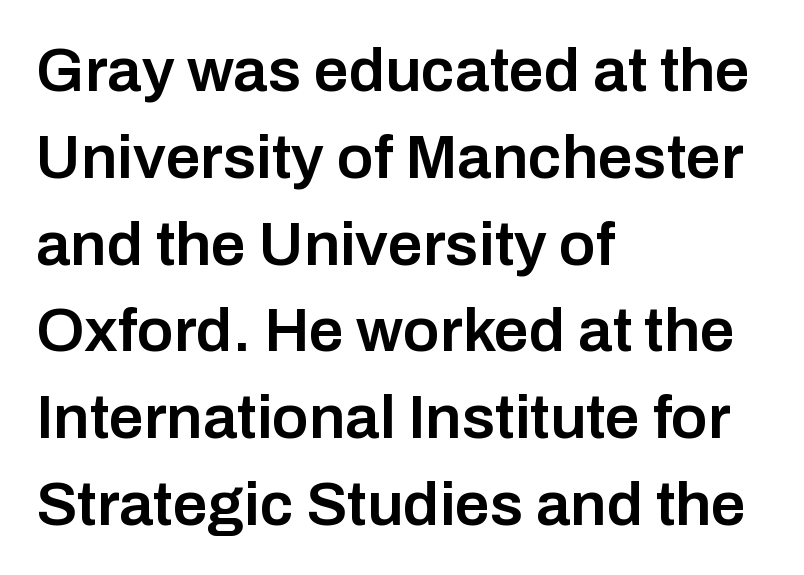
Q: Is the text bold? A: Semi-bold.
Q: Is the text italic (slanted)? A: No, it is upright.
Q: Is the typeface a serif or a sans-serif typeface? A: Sans-serif.
Q: Is the text underlined? A: No.
Q: How is the paragraph aligned? A: Left-aligned.
Q: Is the spacing between letters normal or unusually wide? A: Normal.
Q: Is the spacing between lines tight, normal or loose? A: Normal.
Q: Width (condensed, normal, or wide)? A: Normal.
Q: Stroke contrast? A: Low.
Q: x-height? A: Medium.
Q: Monospaced? A: No.
